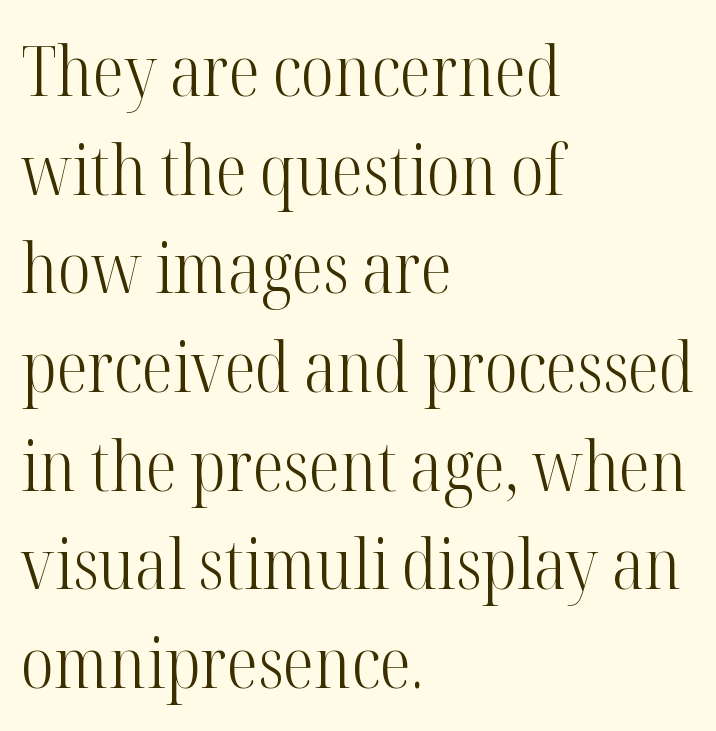
The image shows 70 px light, condensed serif type, upright; set left-aligned, normal line spacing (1.41x), normal letter spacing, not underlined; high stroke contrast and a medium x-height.
